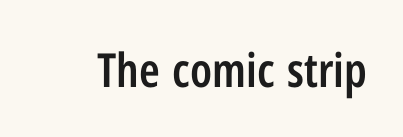
Q: Is the text bold? A: Semi-bold.
Q: Is the text italic (slanted)? A: No, it is upright.
Q: Is the typeface a serif or a sans-serif typeface? A: Sans-serif.
Q: Is the text underlined? A: No.
Q: Is the spacing between letters normal or unusually wide? A: Normal.
Q: Width (condensed, normal, or wide)? A: Condensed.
Q: Stroke contrast? A: Low.
Q: x-height? A: Medium.
Q: Monospaced? A: No.
